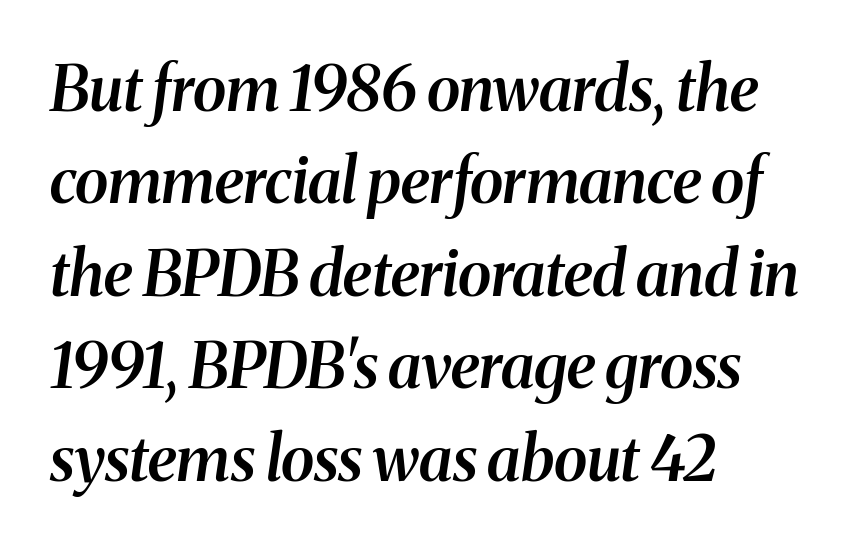
{"serif": "yes", "italic": "yes", "lean": "right", "slant_degrees": 8, "bold": "semi", "weight": "semibold", "width": "normal", "stroke_contrast": "medium", "x_height": "medium", "monospaced": "no", "underline": "no", "align": "left", "line_spacing": "normal", "line_spacing_ratio": 1.49, "letter_spacing": "normal", "letter_spacing_em": 0.0, "glyph_px": 62}
